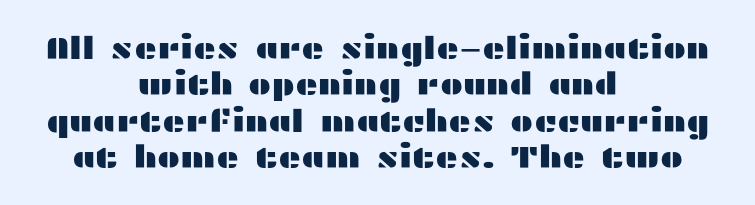
The image shows 31 px wide sans-serif type, upright; set centered, line spacing 1.17x, normal letter spacing, not underlined; medium stroke contrast and a medium x-height.
